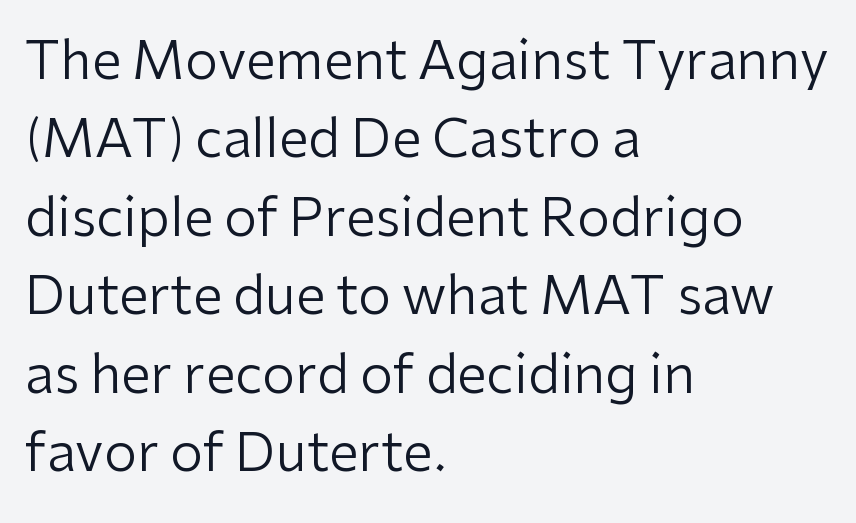
{"serif": "no", "italic": "no", "bold": "no", "weight": "regular", "width": "normal", "stroke_contrast": "low", "x_height": "medium", "monospaced": "no", "underline": "no", "align": "left", "line_spacing": "normal", "line_spacing_ratio": 1.48, "letter_spacing": "normal", "letter_spacing_em": 0.0, "glyph_px": 53}
